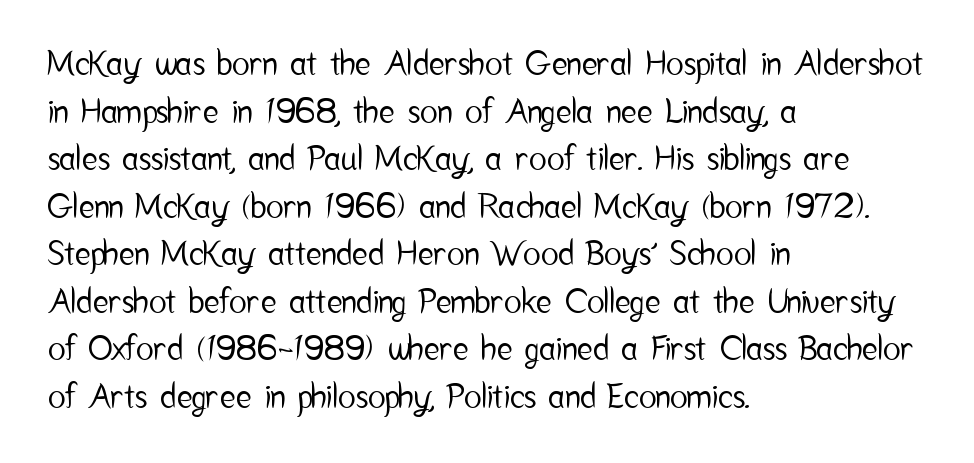
{"serif": "no", "italic": "no", "width": "condensed", "stroke_contrast": "low", "x_height": "medium", "monospaced": "no", "underline": "no", "align": "left", "line_spacing": "normal", "line_spacing_ratio": 1.44, "letter_spacing": "normal", "letter_spacing_em": 0.0, "glyph_px": 33}
